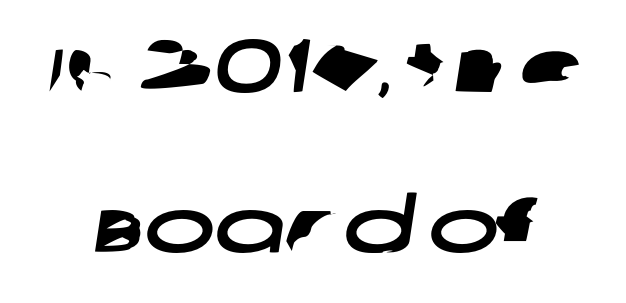
Q: Is the typeface a serif or a sans-serif typeface? A: Sans-serif.
Q: Is the text underlined? A: No.
Q: Is the spacing between letters normal or unusually wide? A: Normal.
Q: Is the spacing between lines tight, normal or loose? A: Loose.
Q: Width (condensed, normal, or wide)? A: Wide.
Q: Stroke contrast? A: Low.
Q: x-height? A: Large.
Q: Monospaced? A: No.
